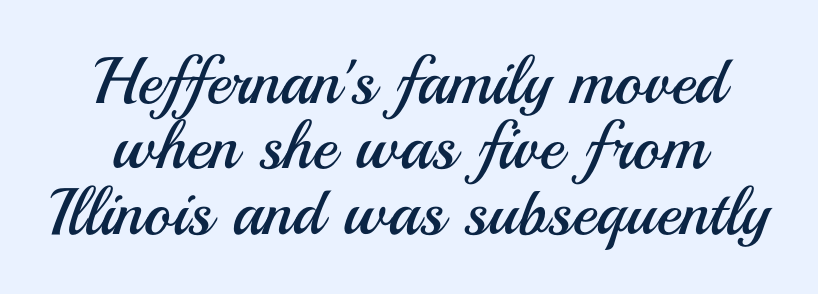
The image shows 66 px regular-weight sans-serif type; set tight line spacing (0.99x), normal letter spacing, not underlined; medium stroke contrast and a small x-height.
